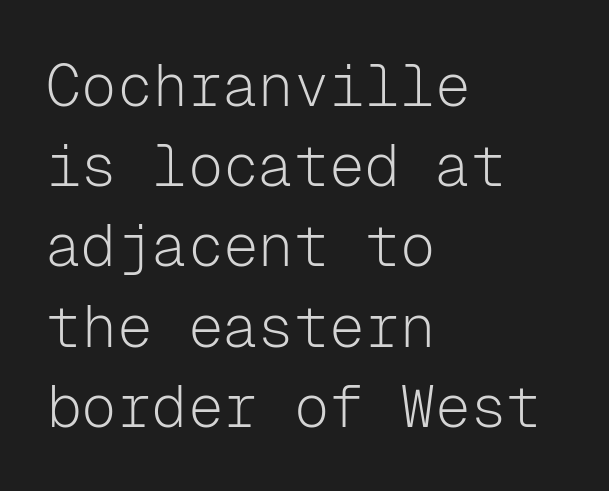
Unmarked baselines from the first word to the last. In terms of posture, this sample is upright. This sample uses a sans-serif face. Leftover space on each line is placed entirely after the last word.
